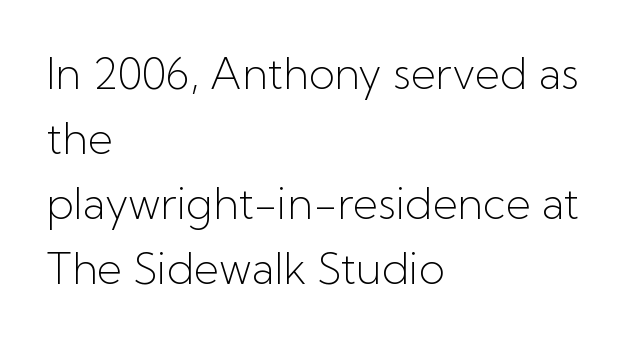
The passage shown has conventional tracking throughout. Here the designer chose a conventional face with non-uniform glyph widths. No heavy texture on the line: the type isn't bold. The lines sit at an ordinary, default distance from one another.
